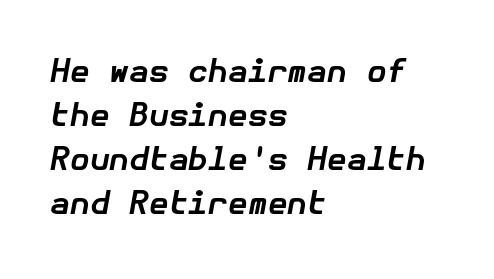
Q: Is the text bold? A: Yes.
Q: Is the text italic (slanted)? A: Yes, it leans right by about 10 degrees.
Q: Is the text underlined? A: No.
Q: How is the paragraph aligned? A: Left-aligned.
Q: Is the spacing between letters normal or unusually wide? A: Normal.
Q: Is the spacing between lines tight, normal or loose? A: Normal.
Q: Width (condensed, normal, or wide)? A: Normal.
Q: Stroke contrast? A: Low.
Q: x-height? A: Medium.
